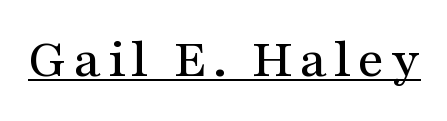
Emphasis is given by a line drawn under the lettering. The letters advance in unequal steps, a hallmark of proportional type. When letters stand straight like this, we call the style roman or upright. The face used here is seriffed, in the tradition of book romans.
